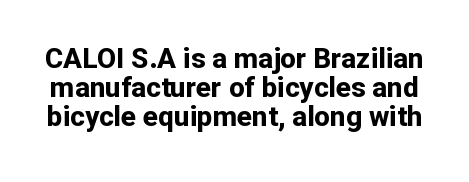
Q: Is the text bold? A: Yes.
Q: Is the text italic (slanted)? A: No, it is upright.
Q: Is the typeface a serif or a sans-serif typeface? A: Sans-serif.
Q: Is the text underlined? A: No.
Q: Is the spacing between letters normal or unusually wide? A: Normal.
Q: Is the spacing between lines tight, normal or loose? A: Tight.
Q: Width (condensed, normal, or wide)? A: Normal.
Q: Stroke contrast? A: Low.
Q: x-height? A: Medium.
Q: Monospaced? A: No.
